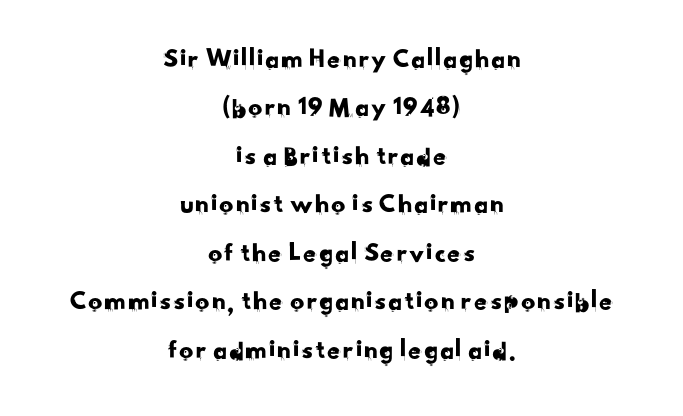
Q: Is the typeface a serif or a sans-serif typeface? A: Sans-serif.
Q: Is the text underlined? A: No.
Q: How is the paragraph aligned? A: Centered.
Q: Is the spacing between letters normal or unusually wide? A: Normal.
Q: Width (condensed, normal, or wide)? A: Normal.
Q: Stroke contrast? A: Low.
Q: x-height? A: Small.
Q: Monospaced? A: No.
